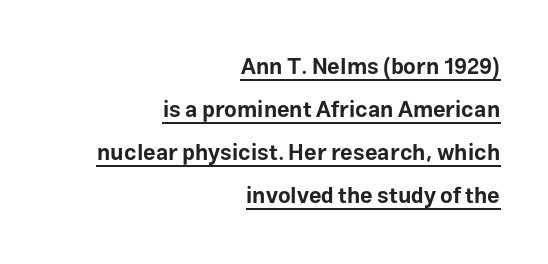
Q: Is the text bold? A: Yes.
Q: Is the text italic (slanted)? A: No, it is upright.
Q: Is the text underlined? A: Yes.
Q: How is the paragraph aligned? A: Right-aligned.
Q: Is the spacing between letters normal or unusually wide? A: Normal.
Q: Is the spacing between lines tight, normal or loose? A: Loose.
